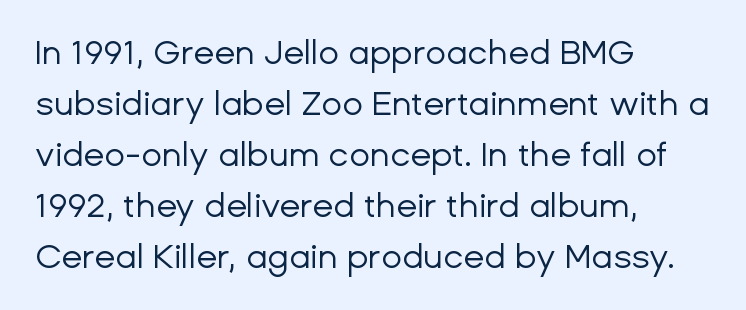
{"serif": "no", "italic": "no", "bold": "no", "weight": "regular", "width": "normal", "stroke_contrast": "low", "x_height": "medium", "monospaced": "no", "underline": "no", "align": "left", "line_spacing": "normal", "line_spacing_ratio": 1.5, "letter_spacing": "normal", "letter_spacing_em": 0.0, "glyph_px": 34}
